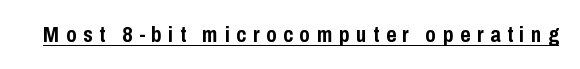
{"italic": "no", "bold": "yes", "underline": "yes", "letter_spacing": "wide", "letter_spacing_em": 0.3, "glyph_px": 22}
